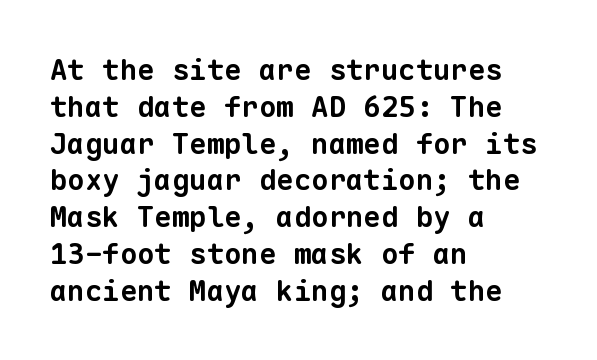
Q: Is the text bold? A: Yes.
Q: Is the typeface a serif or a sans-serif typeface? A: Sans-serif.
Q: Is the text underlined? A: No.
Q: How is the paragraph aligned? A: Left-aligned.
Q: Is the spacing between letters normal or unusually wide? A: Normal.
Q: Is the spacing between lines tight, normal or loose? A: Normal.
Q: Width (condensed, normal, or wide)? A: Normal.
Q: Stroke contrast? A: Low.
Q: x-height? A: Medium.
Q: Monospaced? A: Yes.
